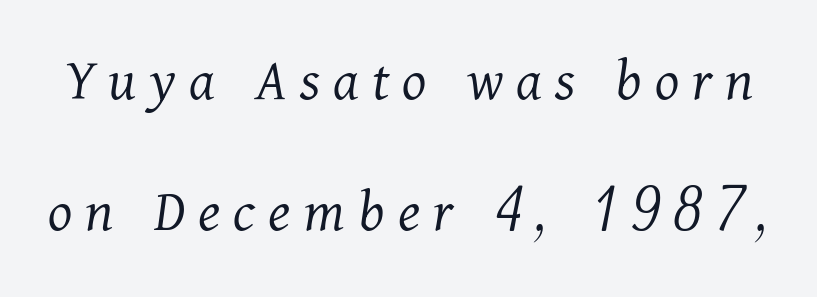
The image shows 62 px light serif type, italic (leaning right); set loose line spacing (2.11x), unusually wide letter spacing (+0.21 em), not underlined; medium stroke contrast and a medium x-height.
